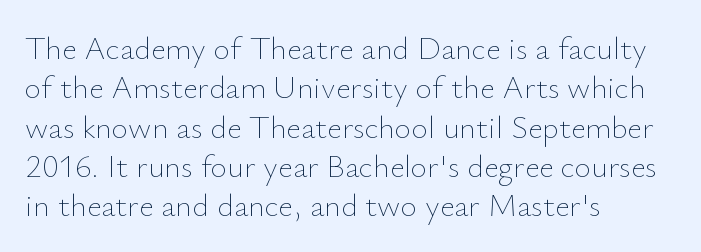
{"italic": "no", "bold": "no", "weight": "thin", "width": "normal", "stroke_contrast": "low", "x_height": "small", "monospaced": "no", "underline": "no", "align": "left", "line_spacing_ratio": 1.23, "letter_spacing": "normal", "letter_spacing_em": 0.0, "glyph_px": 32}
